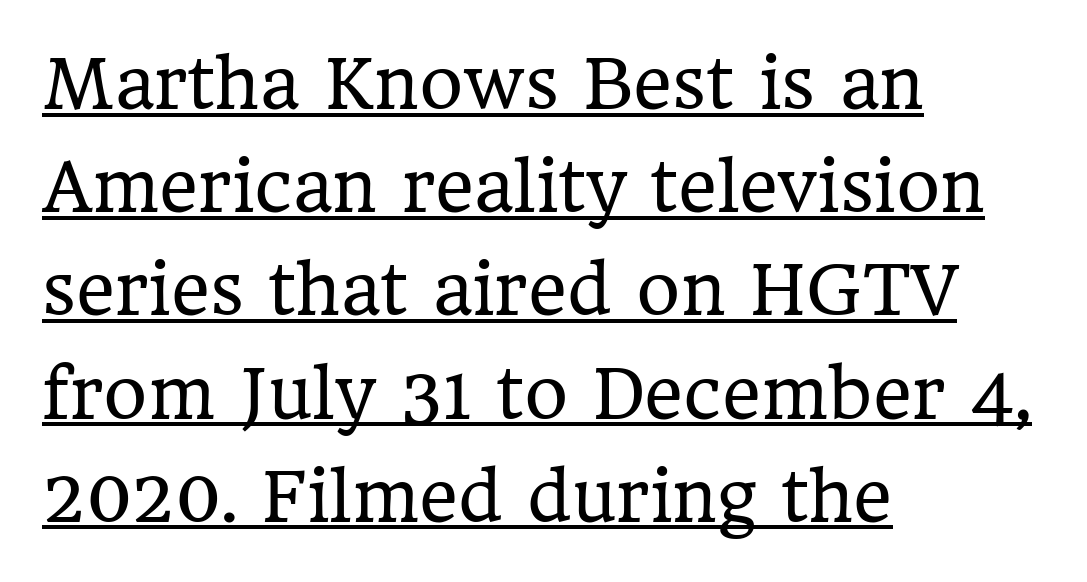
Q: Is the text bold? A: No.
Q: Is the text italic (slanted)? A: No, it is upright.
Q: Is the typeface a serif or a sans-serif typeface? A: Serif.
Q: Is the text underlined? A: Yes.
Q: How is the paragraph aligned? A: Left-aligned.
Q: Is the spacing between letters normal or unusually wide? A: Normal.
Q: Is the spacing between lines tight, normal or loose? A: Normal.
Q: Width (condensed, normal, or wide)? A: Normal.
Q: Stroke contrast? A: Low.
Q: x-height? A: Medium.
Q: Monospaced? A: No.
